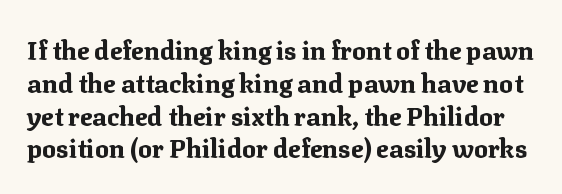
Q: Is the text bold? A: Yes.
Q: Is the text italic (slanted)? A: No, it is upright.
Q: Is the text underlined? A: No.
Q: Is the spacing between letters normal or unusually wide? A: Normal.
Q: Is the spacing between lines tight, normal or loose? A: Normal.
